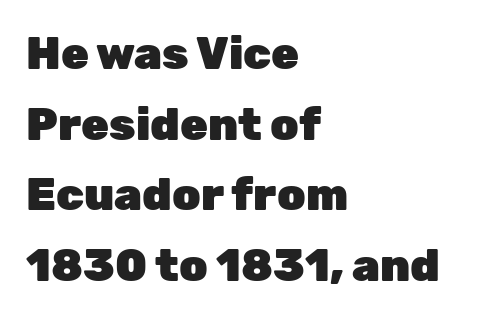
Q: Is the text bold? A: Yes.
Q: Is the text italic (slanted)? A: No, it is upright.
Q: Is the typeface a serif or a sans-serif typeface? A: Sans-serif.
Q: Is the text underlined? A: No.
Q: How is the paragraph aligned? A: Left-aligned.
Q: Is the spacing between letters normal or unusually wide? A: Normal.
Q: Is the spacing between lines tight, normal or loose? A: Normal.
Q: Width (condensed, normal, or wide)? A: Normal.
Q: Stroke contrast? A: Low.
Q: x-height? A: Medium.
Q: Monospaced? A: No.
